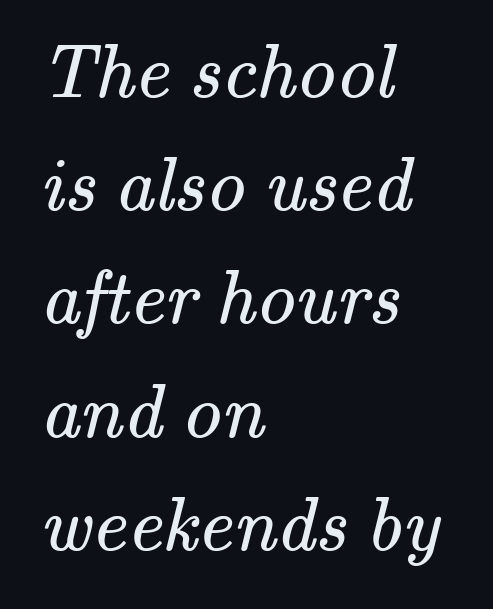
The image shows 77 px regular-weight serif type; set left-aligned, normal line spacing (1.47x), normal letter spacing, not underlined; medium stroke contrast and a small x-height.
